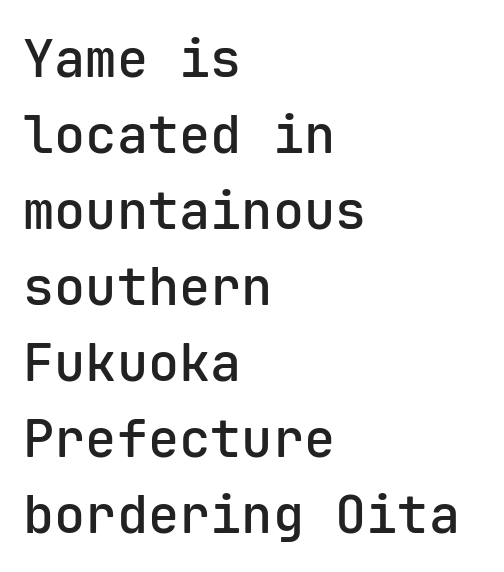
The image shows 52 px semibold sans-serif type, upright, monospaced; set left-aligned, normal line spacing (1.46x), normal letter spacing, not underlined; low stroke contrast and a medium x-height.
